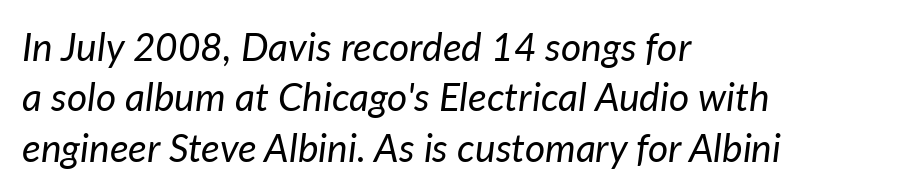
{"italic": "yes", "lean": "right", "slant_degrees": 7, "bold": "no", "weight": "regular", "width": "normal", "stroke_contrast": "low", "x_height": "medium", "monospaced": "no", "underline": "no", "align": "left", "line_spacing": "normal", "line_spacing_ratio": 1.29, "letter_spacing": "normal", "letter_spacing_em": 0.0, "glyph_px": 39}
